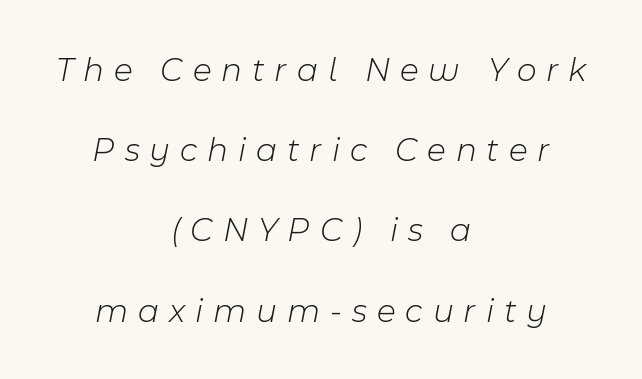
Q: Is the text bold? A: No.
Q: Is the text italic (slanted)? A: Yes, it leans right by about 11 degrees.
Q: Is the text underlined? A: No.
Q: How is the paragraph aligned? A: Centered.
Q: Is the spacing between letters normal or unusually wide? A: Unusually wide.
Q: Is the spacing between lines tight, normal or loose? A: Loose.
Q: Width (condensed, normal, or wide)? A: Normal.
Q: Stroke contrast? A: Low.
Q: x-height? A: Medium.
Q: Monospaced? A: No.
